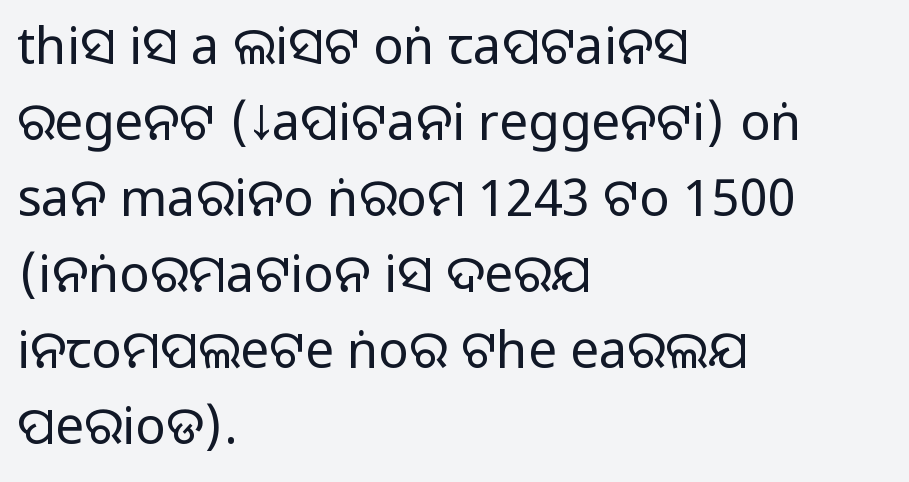
Q: Is the text italic (slanted)? A: No, it is upright.
Q: Is the typeface a serif or a sans-serif typeface? A: Sans-serif.
Q: Is the text underlined? A: No.
Q: How is the paragraph aligned? A: Left-aligned.
Q: Is the spacing between letters normal or unusually wide? A: Normal.
Q: Is the spacing between lines tight, normal or loose? A: Normal.
Q: Width (condensed, normal, or wide)? A: Normal.
Q: Stroke contrast? A: Medium.
Q: Monospaced? A: No.
